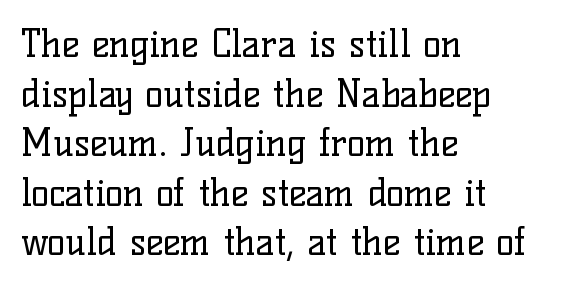
Interline gaps are of average width in this sample. Which margin do the lines hug? The left one — the right edge is uneven. Look at the tracking — it's just the regular setting, nothing added. Regarding serifs, this sample has them. Weight: in the light-to-regular range.
